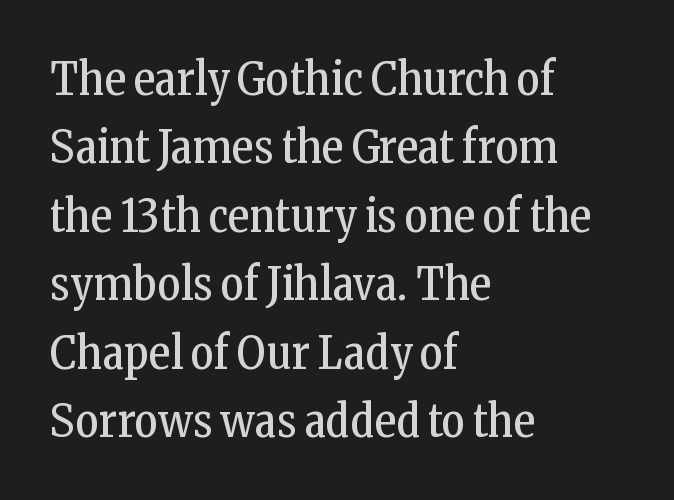
Q: Is the text bold? A: No.
Q: Is the text italic (slanted)? A: No, it is upright.
Q: Is the typeface a serif or a sans-serif typeface? A: Serif.
Q: Is the text underlined? A: No.
Q: How is the paragraph aligned? A: Left-aligned.
Q: Is the spacing between letters normal or unusually wide? A: Normal.
Q: Is the spacing between lines tight, normal or loose? A: Normal.
Q: Width (condensed, normal, or wide)? A: Condensed.
Q: Stroke contrast? A: Low.
Q: x-height? A: Medium.
Q: Monospaced? A: No.
